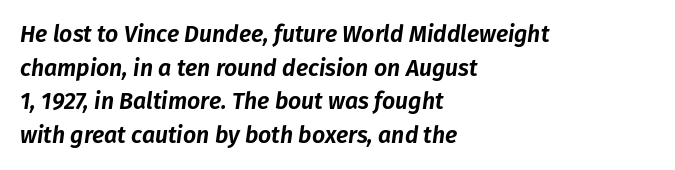
{"italic": "yes", "lean": "right", "slant_degrees": 8, "underline": "no", "align": "left", "line_spacing": "normal", "line_spacing_ratio": 1.46, "letter_spacing": "normal", "letter_spacing_em": 0.0, "glyph_px": 23}
